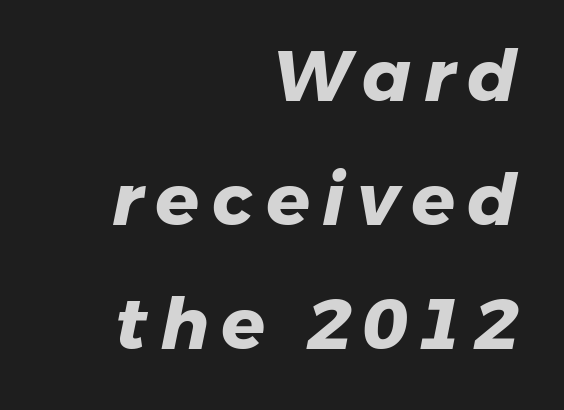
Strong, thick strokes mark this as bold type. Is the block centered? No — it sits flush against the right margin. Bare-footed words on every line. The passage shown is typed in a proportional face where columns would drift. The font family rendered here belongs to the sans-serif group.
